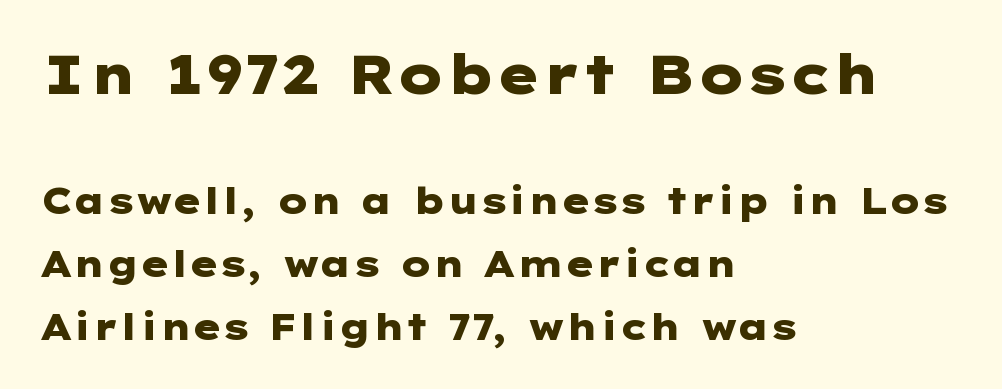
Q: Is the text bold? A: Yes.
Q: Is the text italic (slanted)? A: No, it is upright.
Q: Is the typeface a serif or a sans-serif typeface? A: Sans-serif.
Q: Is the text underlined? A: No.
Q: How is the paragraph aligned? A: Left-aligned.
Q: Is the spacing between letters normal or unusually wide? A: Normal.
Q: Which block of text is set in a larger size, the first (top) or the second (bottom)? A: The first (top) one.
Q: Width (condensed, normal, or wide)? A: Wide.
Q: Stroke contrast? A: Low.
Q: x-height? A: Medium.
